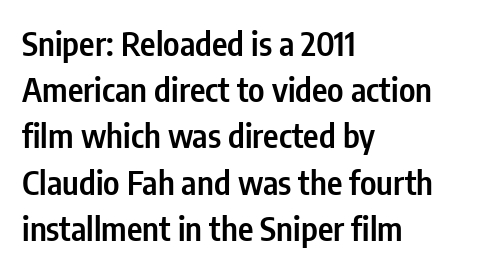
Check the space under the baseline: it is left empty. The designer went with a sans here, leaving each stem footless. The letters advance in unequal steps, a hallmark of proportional type. Normally led — the rows are evenly, conventionally spaced. Spacing between characters is what you'd get straight out of the box.
